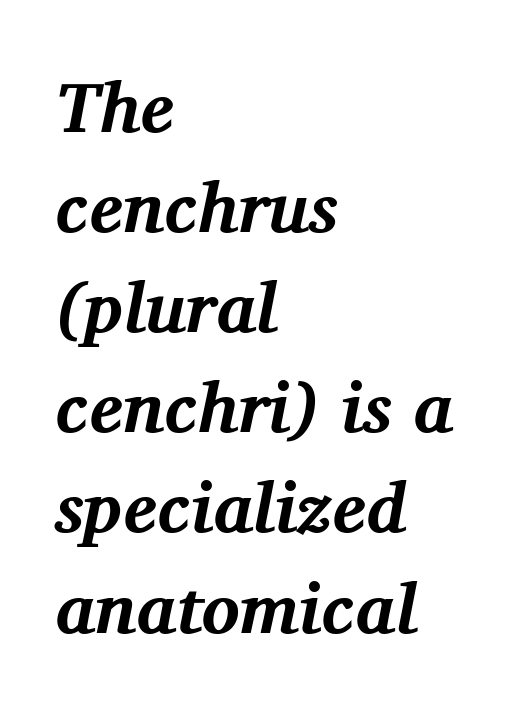
{"serif": "yes", "italic": "yes", "lean": "right", "slant_degrees": 11, "bold": "yes", "weight": "bold", "width": "normal", "stroke_contrast": "medium", "x_height": "medium", "monospaced": "no", "underline": "no", "align": "left", "line_spacing": "normal", "line_spacing_ratio": 1.41, "letter_spacing": "normal", "letter_spacing_em": 0.0, "glyph_px": 71}
